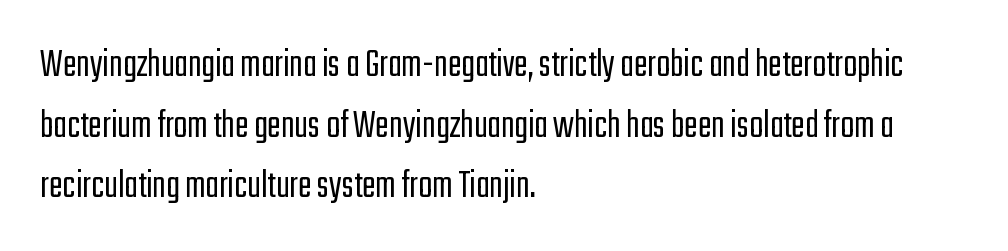
{"serif": "no", "italic": "no", "bold": "no", "weight": "light", "width": "condensed", "stroke_contrast": "low", "x_height": "medium", "monospaced": "no", "underline": "no", "align": "left", "line_spacing": "normal", "line_spacing_ratio": 1.48, "letter_spacing": "normal", "letter_spacing_em": 0.0, "glyph_px": 41}
